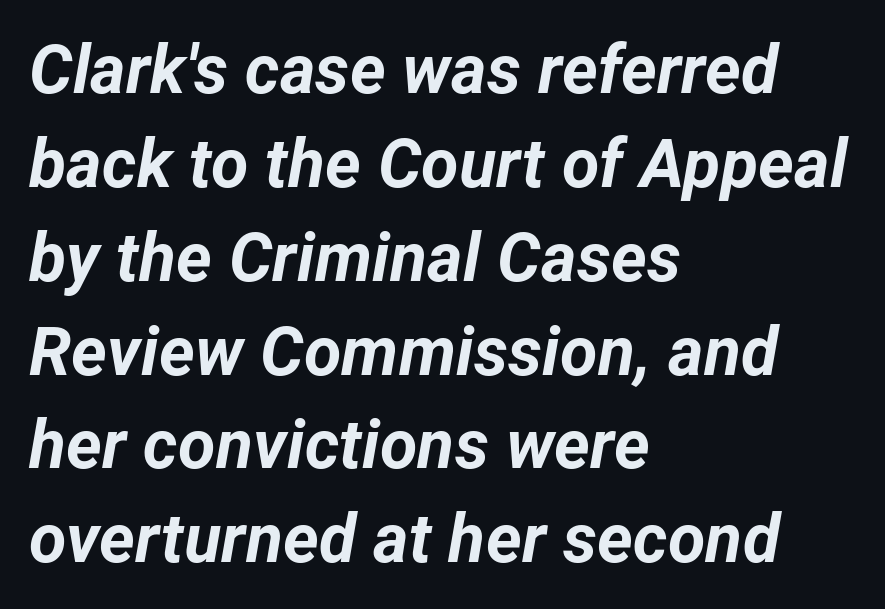
{"italic": "yes", "lean": "right", "slant_degrees": 12, "bold": "yes", "weight": "bold", "width": "normal", "stroke_contrast": "low", "x_height": "medium", "monospaced": "no", "underline": "no", "align": "left", "line_spacing": "normal", "line_spacing_ratio": 1.38, "letter_spacing": "normal", "letter_spacing_em": 0.0, "glyph_px": 68}
